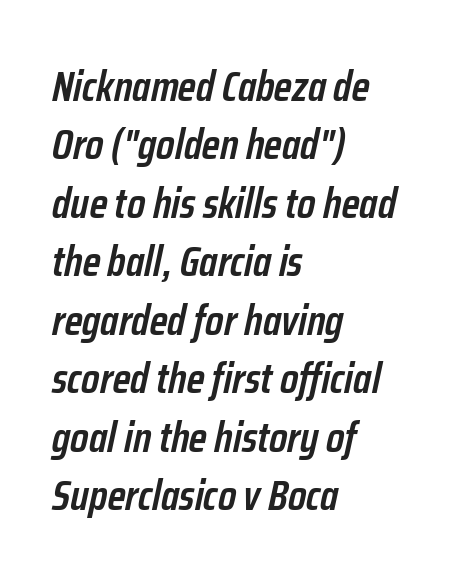
Q: Is the text bold? A: Semi-bold.
Q: Is the text italic (slanted)? A: Yes, it leans right by about 12 degrees.
Q: Is the text underlined? A: No.
Q: How is the paragraph aligned? A: Left-aligned.
Q: Is the spacing between letters normal or unusually wide? A: Normal.
Q: Is the spacing between lines tight, normal or loose? A: Normal.
Q: Width (condensed, normal, or wide)? A: Condensed.
Q: Stroke contrast? A: Low.
Q: x-height? A: Medium.
Q: Monospaced? A: No.
